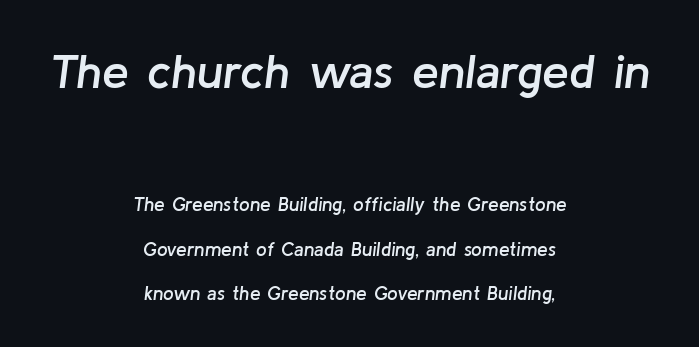
The image shows 48 px semibold type, italic (leaning right); set centered, loose line spacing (2.33x), normal letter spacing, not underlined; the first (top) block is 2.53x larger; low stroke contrast and a medium x-height.
